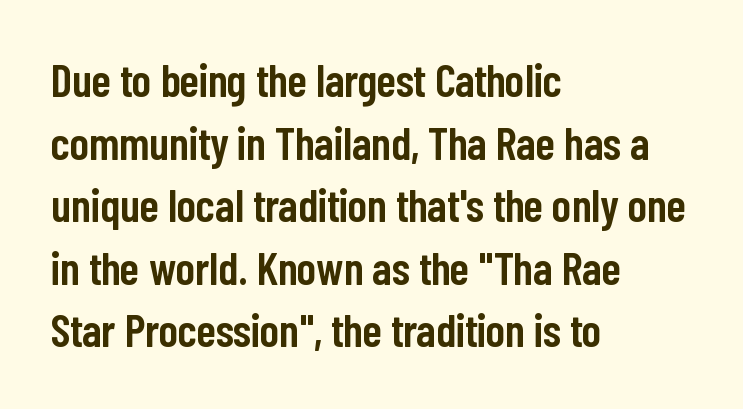
The image shows 46 px semibold, condensed sans-serif type, upright; set left-aligned, normal line spacing (1.36x), normal letter spacing, not underlined; low stroke contrast and a medium x-height.
